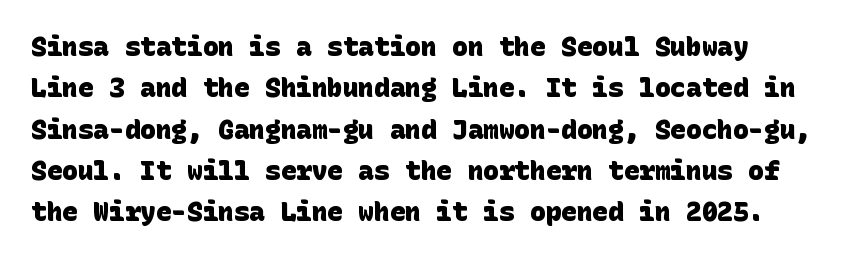
Glance below the letters and you will spot only blank space. Glyph-to-glyph distance matches everyday printed text. The face used here has the dense, thick strokes of a bold. The rows are spaced the way most documents space them.
